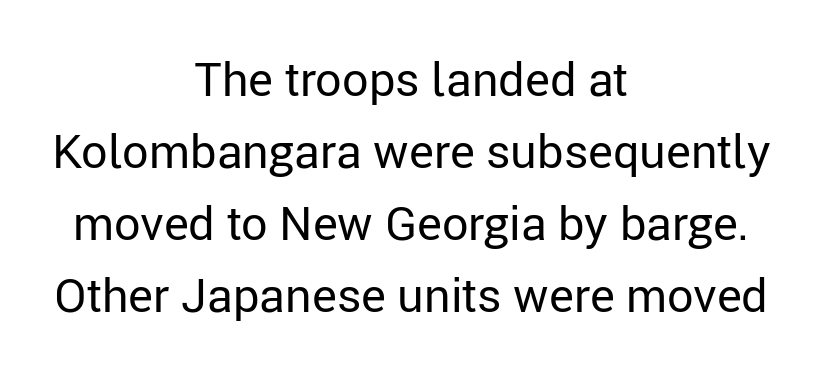
{"serif": "no", "italic": "no", "bold": "no", "weight": "regular", "width": "normal", "stroke_contrast": "low", "x_height": "medium", "monospaced": "no", "underline": "no", "align": "center", "line_spacing": "normal", "line_spacing_ratio": 1.53, "letter_spacing": "normal", "letter_spacing_em": 0.0, "glyph_px": 47}
